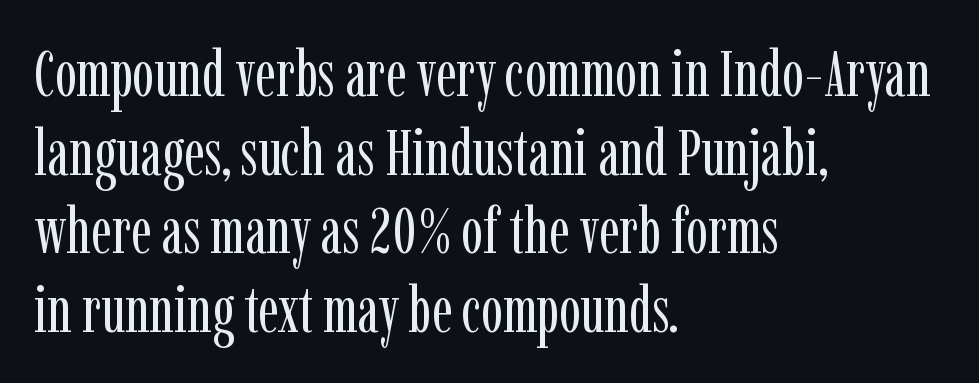
Q: Is the text bold? A: No.
Q: Is the text italic (slanted)? A: No, it is upright.
Q: Is the typeface a serif or a sans-serif typeface? A: Serif.
Q: Is the text underlined? A: No.
Q: How is the paragraph aligned? A: Left-aligned.
Q: Is the spacing between letters normal or unusually wide? A: Normal.
Q: Width (condensed, normal, or wide)? A: Condensed.
Q: Stroke contrast? A: Low.
Q: x-height? A: Medium.
Q: Monospaced? A: No.
